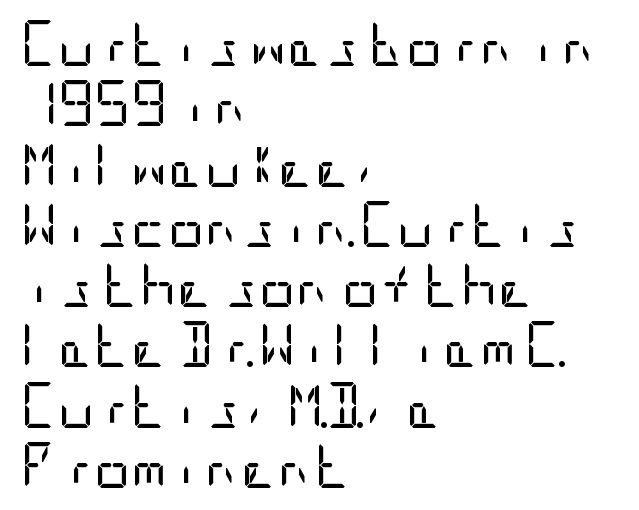
{"serif": "no", "italic": "no", "bold": "no", "weight": "regular", "width": "condensed", "stroke_contrast": "low", "x_height": "large", "underline": "no", "align": "left", "line_spacing": "normal", "line_spacing_ratio": 1.34, "letter_spacing": "normal", "letter_spacing_em": 0.0, "glyph_px": 45}
